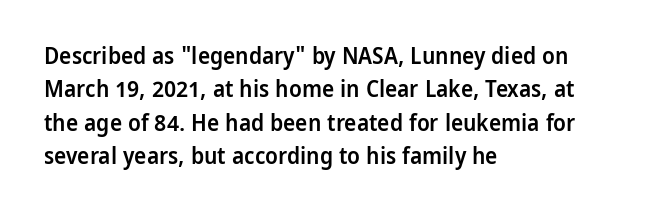
The line-height multiplier appears to be the usual default. The type is set solid horizontally, with unmodified tracking. This rendering uses left alignment, leaving the right contour irregular. Posture: vertical. Underlining? Definitely not there. The sample has been set in demibold, a notch under bold.
